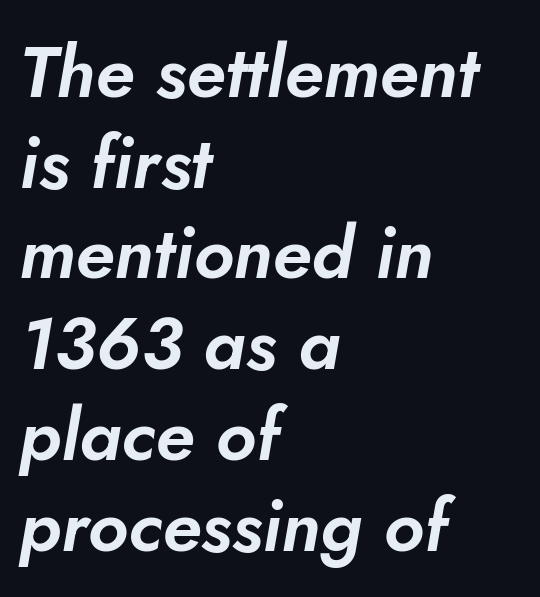
The image shows 72 px text type, italic (leaning right); set left-aligned, normal line spacing (1.26x), normal letter spacing, not underlined; low stroke contrast and a small x-height.
